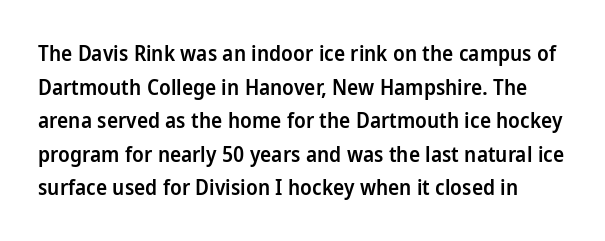
{"italic": "no", "bold": "semi", "underline": "no", "line_spacing": "normal", "line_spacing_ratio": 1.6, "letter_spacing": "normal", "letter_spacing_em": 0.0, "glyph_px": 21}
